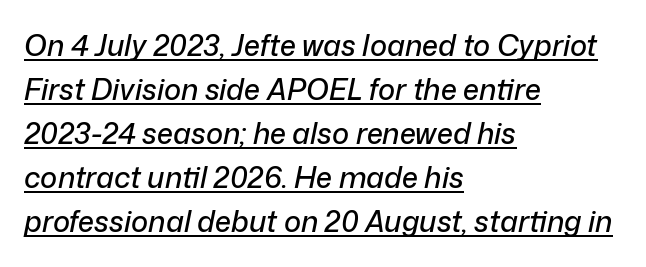
Q: Is the text italic (slanted)? A: Yes, it leans right by about 12 degrees.
Q: Is the text underlined? A: Yes.
Q: How is the paragraph aligned? A: Left-aligned.
Q: Is the spacing between letters normal or unusually wide? A: Normal.
Q: Is the spacing between lines tight, normal or loose? A: Normal.
Q: Width (condensed, normal, or wide)? A: Normal.
Q: Stroke contrast? A: Low.
Q: x-height? A: Medium.
Q: Monospaced? A: No.
